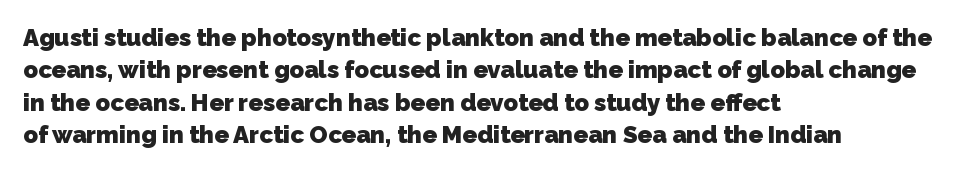
Q: Is the text bold? A: Yes.
Q: Is the text underlined? A: No.
Q: How is the paragraph aligned? A: Left-aligned.
Q: Is the spacing between letters normal or unusually wide? A: Normal.
Q: Is the spacing between lines tight, normal or loose? A: Normal.
